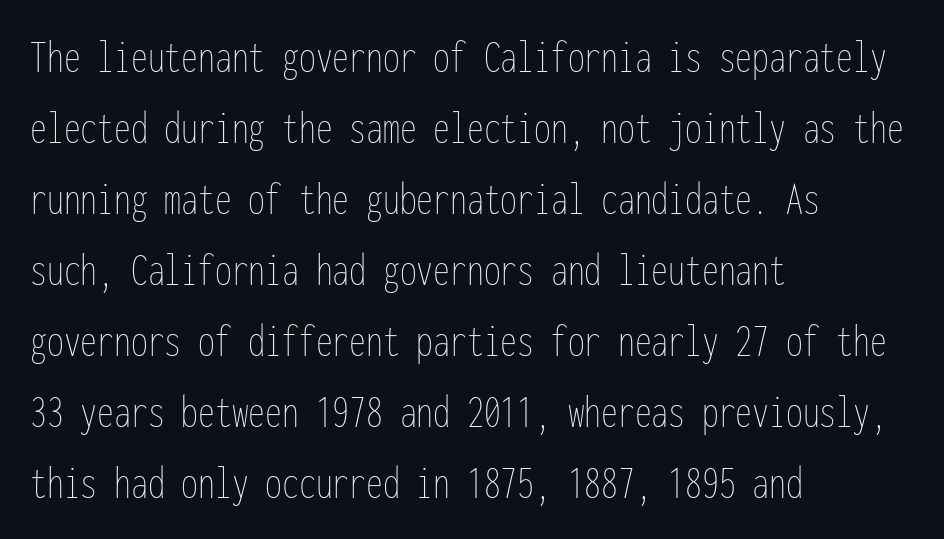
Q: Is the text bold? A: No.
Q: Is the text italic (slanted)? A: No, it is upright.
Q: Is the text underlined? A: No.
Q: How is the paragraph aligned? A: Left-aligned.
Q: Is the spacing between letters normal or unusually wide? A: Normal.
Q: Is the spacing between lines tight, normal or loose? A: Normal.
Q: Width (condensed, normal, or wide)? A: Condensed.
Q: Stroke contrast? A: Low.
Q: x-height? A: Medium.
Q: Monospaced? A: Yes.
